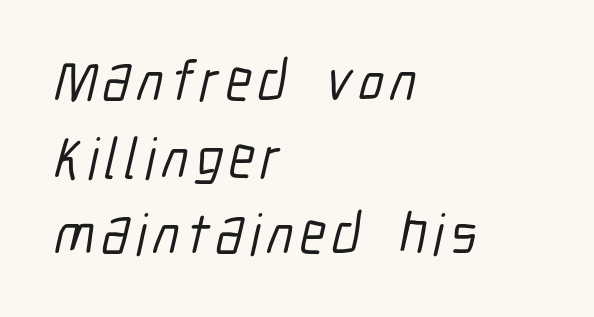
The gap between lines stays unmarked. Vertical spacing — default. These lines stack with their left ends in a neat column. Serifs: no, the terminals of the letterforms are clean. Think of a printed novel: that variable character pitch is what you see here.
